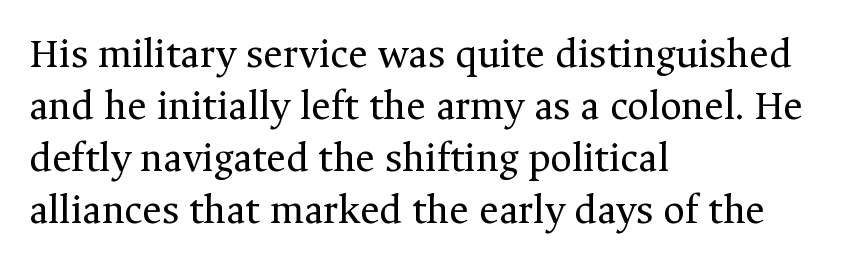
Quick note: not italic, upright. To sum up the face: it has serifs. The setting favours the left margin, as ordinary paragraphs usually do. Spacing between characters is what you'd get straight out of the box. Is this a fixed-width face? No — the glyphs have proportional, varying widths. Unbolded letterforms with no extra heft.
